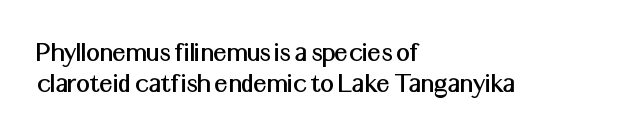
The image shows 30 px sans-serif type, upright; set left-aligned, tight line spacing (1.04x), normal letter spacing, not underlined; medium stroke contrast and a medium x-height.
